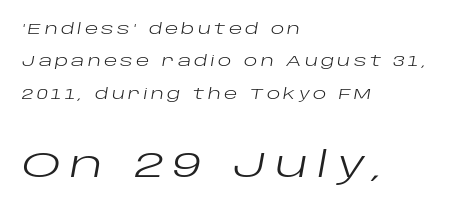
The image shows 36 px regular-weight, wide type, italic (leaning right); set left-aligned, loose line spacing (2.31x), unusually wide letter spacing (+0.23 em), not underlined; the second (bottom) block is 2.57x larger; low stroke contrast and a large x-height.
